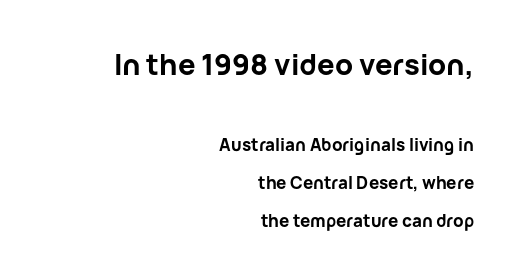
Q: Is the text bold? A: Yes.
Q: Is the text italic (slanted)? A: No, it is upright.
Q: Is the typeface a serif or a sans-serif typeface? A: Sans-serif.
Q: Is the text underlined? A: No.
Q: How is the paragraph aligned? A: Right-aligned.
Q: Is the spacing between letters normal or unusually wide? A: Normal.
Q: Is the spacing between lines tight, normal or loose? A: Loose.
Q: Which block of text is set in a larger size, the first (top) or the second (bottom)? A: The first (top) one.
Q: Width (condensed, normal, or wide)? A: Normal.
Q: Stroke contrast? A: Low.
Q: x-height? A: Medium.
Q: Monospaced? A: No.
